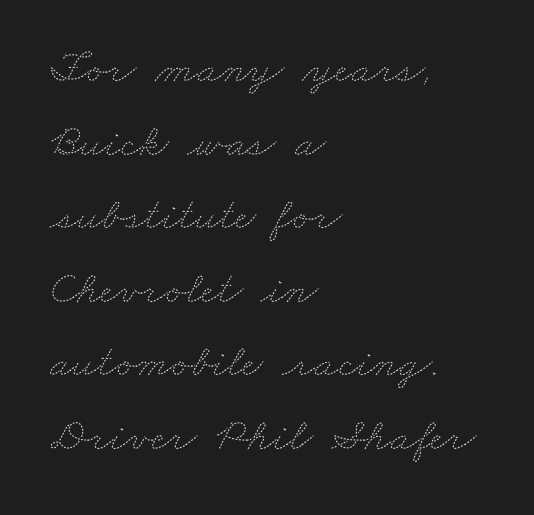
Q: Is the text bold? A: No.
Q: Is the text underlined? A: No.
Q: How is the paragraph aligned? A: Left-aligned.
Q: Is the spacing between letters normal or unusually wide? A: Normal.
Q: Is the spacing between lines tight, normal or loose? A: Normal.
Q: Width (condensed, normal, or wide)? A: Wide.
Q: Stroke contrast? A: Medium.
Q: x-height? A: Small.
Q: Monospaced? A: No.
